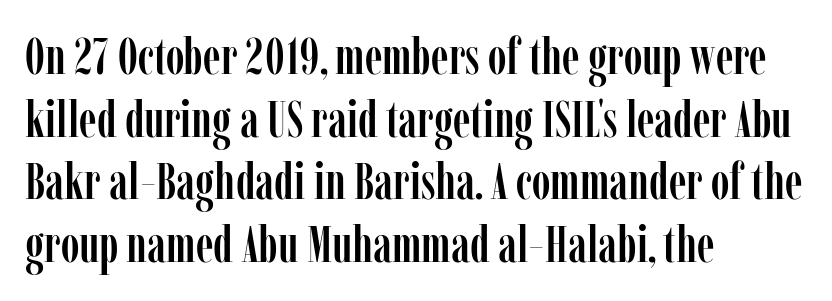
A clean baseline with only descenders dipping below it. Layout note: lines flush left. Ascenders rise straight up at ninety degrees. The font family rendered here belongs to the serif group. No extra tracking has been applied to these lines. Think of a printed novel: that variable character pitch is what you see here.
